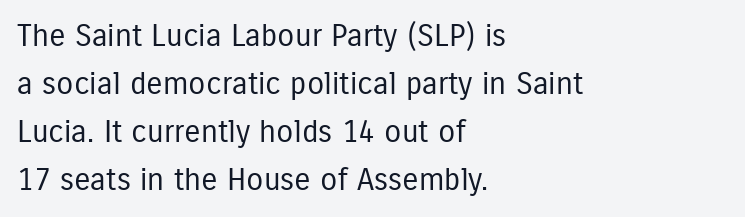
The image shows 31 px regular-weight, condensed sans-serif type, upright; set left-aligned, normal line spacing (1.55x), normal letter spacing, not underlined; low stroke contrast and a medium x-height.
